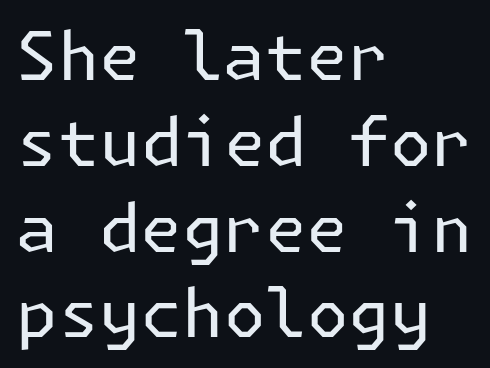
{"serif": "no", "italic": "no", "bold": "no", "weight": "regular", "width": "normal", "stroke_contrast": "low", "x_height": "medium", "underline": "no", "align": "left", "line_spacing": "normal", "line_spacing_ratio": 1.28, "letter_spacing": "normal", "letter_spacing_em": 0.0, "glyph_px": 67}
